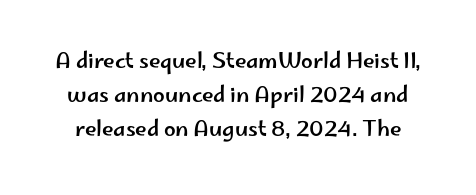
Rendered with straight, roman letterforms. The face used here is rendered with its standard letterfit. Underline: absent. The passage shown stacks its lines at a standard gap.
